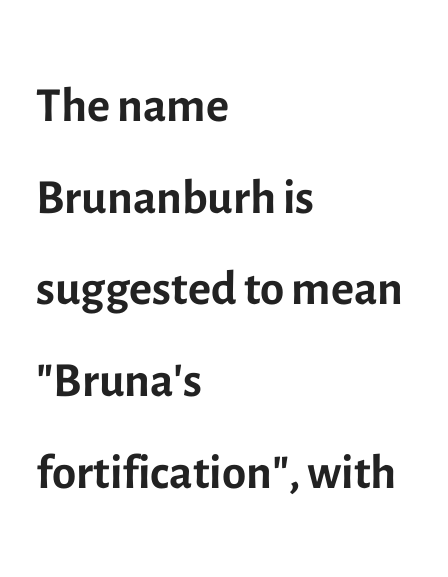
The image shows 70 px regular-weight sans-serif type, upright; set left-aligned, normal line spacing (1.31x), normal letter spacing, not underlined; a medium x-height.
